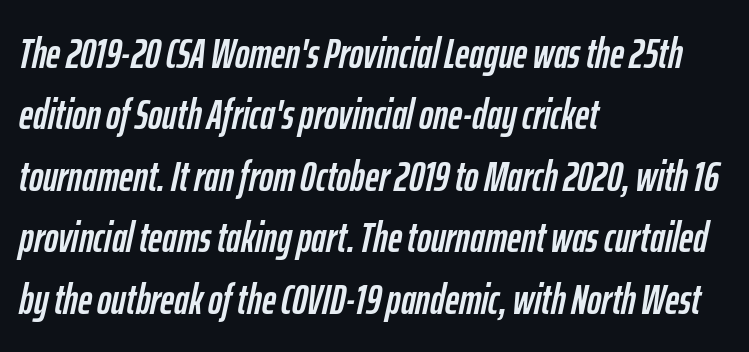
The image shows 43 px condensed type, italic (leaning right); set left-aligned, normal line spacing (1.43x), normal letter spacing, not underlined; low stroke contrast and a medium x-height.
